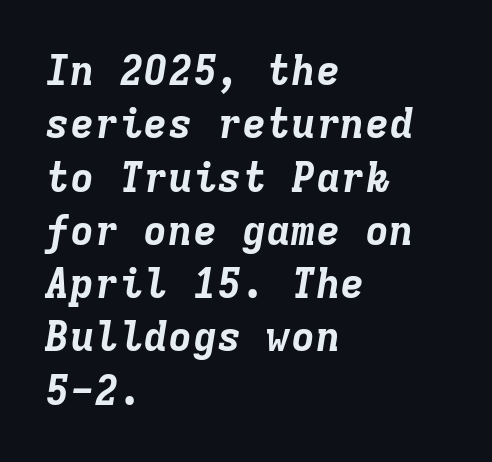
{"italic": "yes", "lean": "right", "slant_degrees": 9, "bold": "yes", "weight": "bold", "width": "normal", "stroke_contrast": "low", "x_height": "medium", "monospaced": "yes", "underline": "no", "align": "left", "line_spacing": "normal", "line_spacing_ratio": 1.3, "letter_spacing": "normal", "letter_spacing_em": 0.0, "glyph_px": 41}
